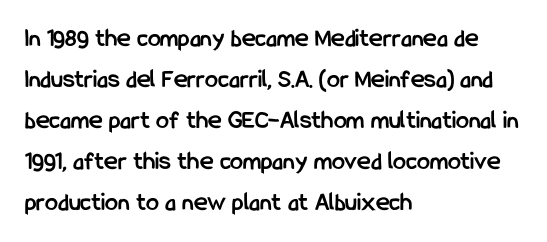
Standard letterfit; no display-style spreading of the glyphs. Compared with typical paragraphs, the rows here are spaced about the same. A bare baseline throughout the passage. Every stem runs plumb, perpendicular to the baseline. The typesetter chose a ragged-right arrangement here. The font is running at its bold setting.
